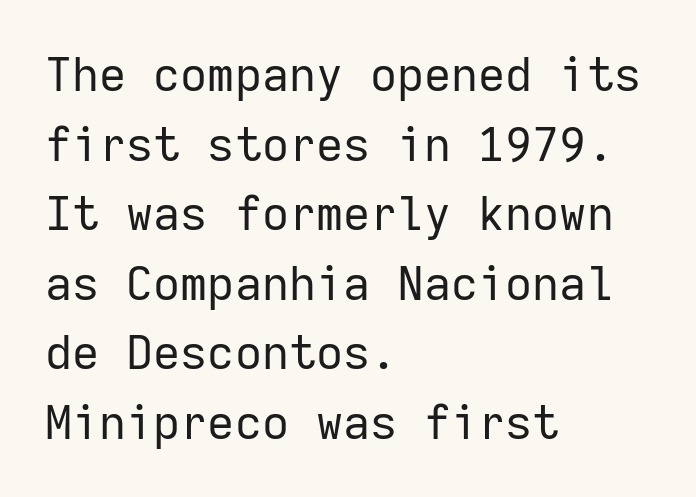
{"serif": "no", "italic": "no", "bold": "no", "weight": "regular", "width": "normal", "stroke_contrast": "low", "x_height": "medium", "monospaced": "yes", "underline": "no", "align": "left", "line_spacing": "normal", "line_spacing_ratio": 1.48, "letter_spacing": "normal", "letter_spacing_em": 0.0, "glyph_px": 47}
